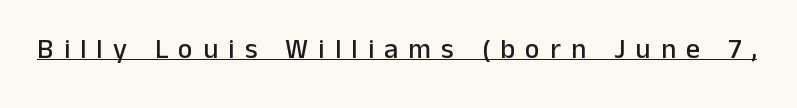
The image shows 28 px sans-serif type, upright; set unusually wide letter spacing (+0.36 em), underlined; low stroke contrast and a medium x-height.
